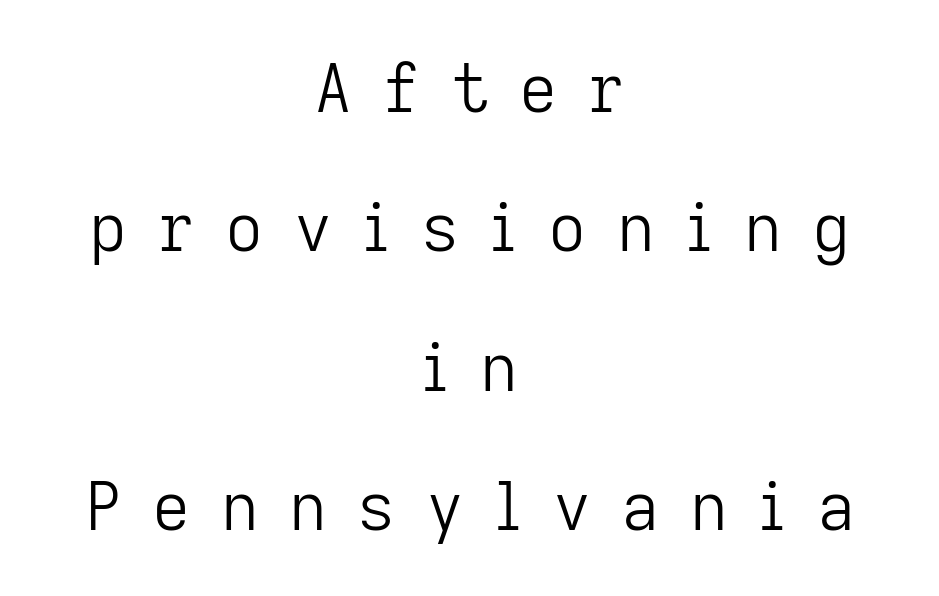
Q: Is the text bold? A: No.
Q: Is the text italic (slanted)? A: No, it is upright.
Q: Is the typeface a serif or a sans-serif typeface? A: Sans-serif.
Q: Is the text underlined? A: No.
Q: How is the paragraph aligned? A: Centered.
Q: Is the spacing between letters normal or unusually wide? A: Unusually wide.
Q: Is the spacing between lines tight, normal or loose? A: Loose.
Q: Width (condensed, normal, or wide)? A: Normal.
Q: Stroke contrast? A: Low.
Q: x-height? A: Medium.
Q: Monospaced? A: No.
